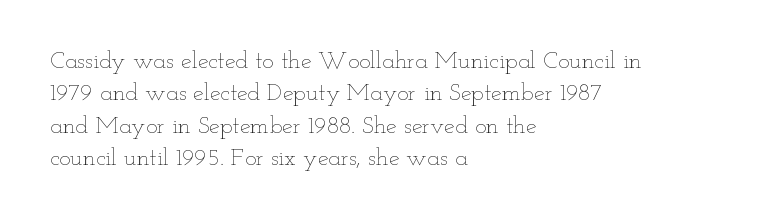
Q: Is the text bold? A: No.
Q: Is the text italic (slanted)? A: No, it is upright.
Q: Is the text underlined? A: No.
Q: How is the paragraph aligned? A: Left-aligned.
Q: Is the spacing between letters normal or unusually wide? A: Normal.
Q: Is the spacing between lines tight, normal or loose? A: Normal.
